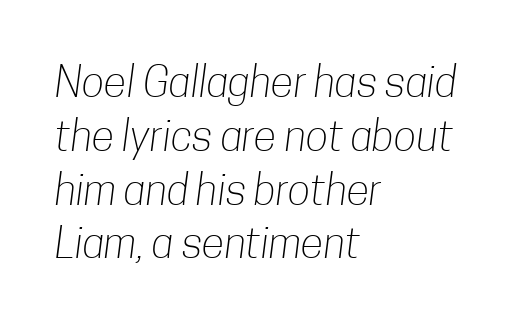
Quick note: underline off. Look at the bottom of the vertical strokes: they stop flat, with no serifs. One glance says typical: line gaps are just what's usual. The passage shown is typed in a proportional face where columns would drift.
